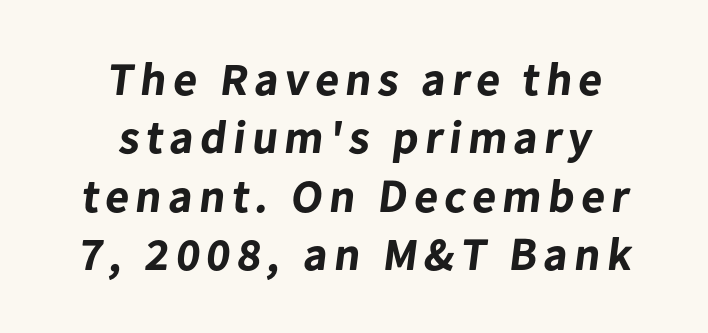
{"serif": "no", "bold": "yes", "weight": "bold", "width": "normal", "stroke_contrast": "low", "x_height": "medium", "monospaced": "no", "underline": "no", "align": "center", "line_spacing": "normal", "line_spacing_ratio": 1.27, "glyph_px": 46}
